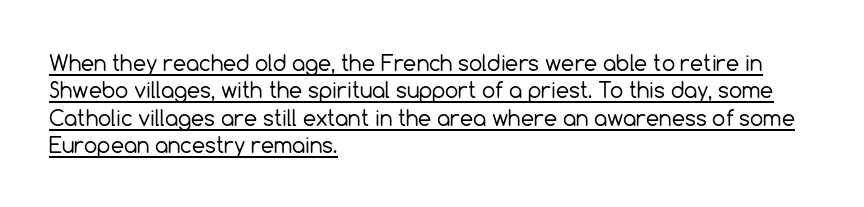
The image shows 21 px text type, upright; set left-aligned, normal line spacing (1.3x), normal letter spacing, underlined.
